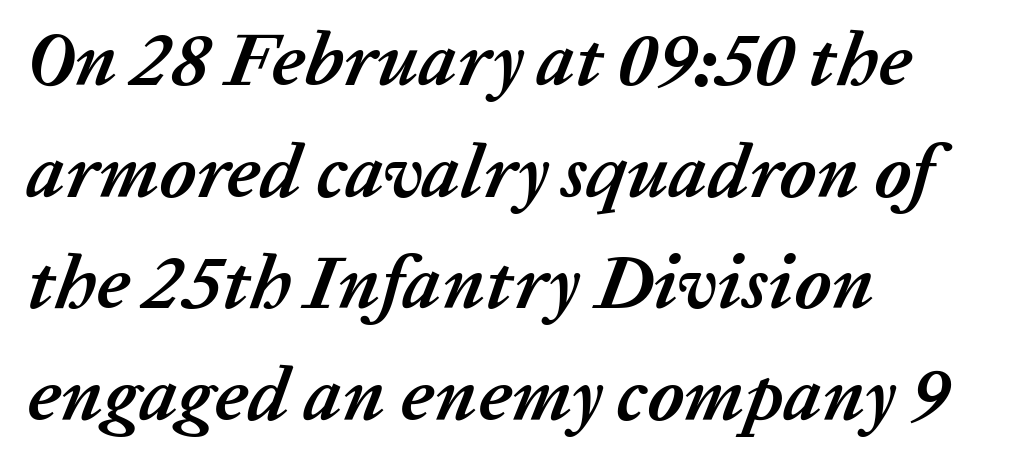
The image shows 76 px semibold type, italic (leaning right); set left-aligned, normal line spacing (1.47x), normal letter spacing, not underlined; low stroke contrast and a medium x-height.
